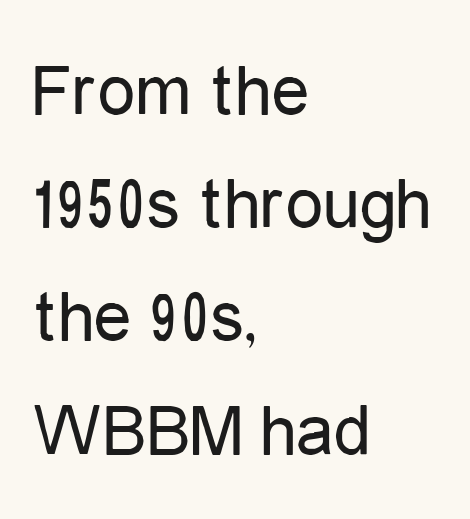
Standard letterfit; no display-style spreading of the glyphs. Is this a heavy cut? Hardly; it is regular or lighter. Words float on clear page, feet unadorned. Horizontally, the lines are justified to the leading edge only. One glance says typical: line gaps are just what's usual.
